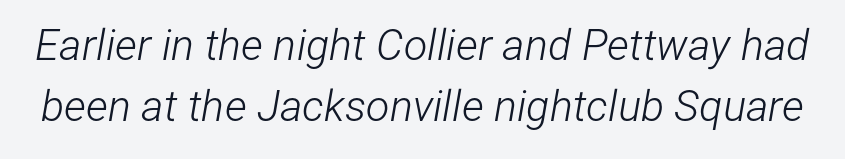
Q: Is the text bold? A: No.
Q: Is the text italic (slanted)? A: Yes, it leans right by about 12 degrees.
Q: Is the text underlined? A: No.
Q: Is the spacing between letters normal or unusually wide? A: Normal.
Q: Is the spacing between lines tight, normal or loose? A: Normal.
Q: Width (condensed, normal, or wide)? A: Condensed.
Q: Stroke contrast? A: Low.
Q: x-height? A: Medium.
Q: Monospaced? A: No.
